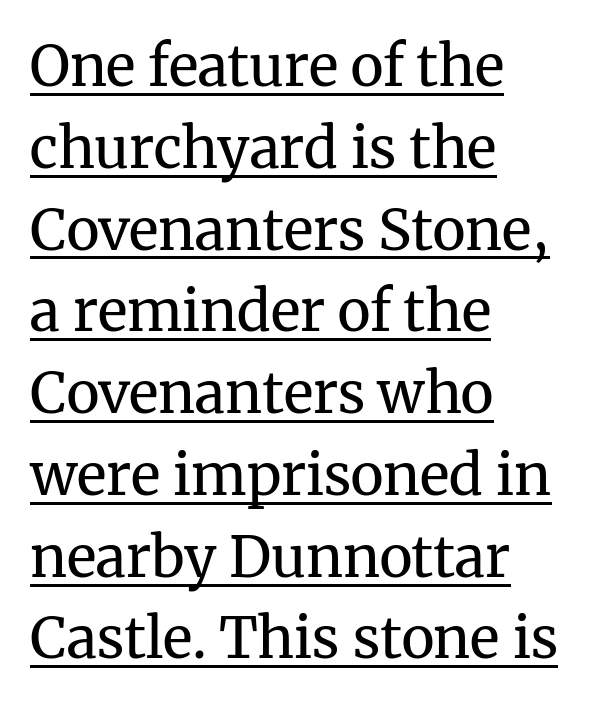
{"serif": "yes", "italic": "no", "bold": "no", "weight": "regular", "width": "normal", "stroke_contrast": "medium", "x_height": "medium", "monospaced": "no", "underline": "yes", "align": "left", "line_spacing": "normal", "line_spacing_ratio": 1.46, "letter_spacing": "normal", "letter_spacing_em": 0.0, "glyph_px": 56}
